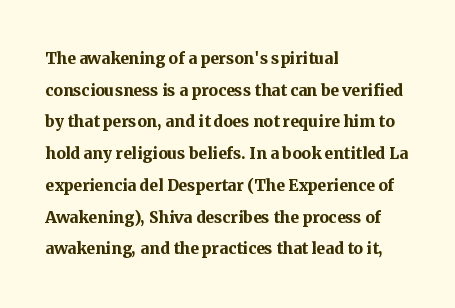
This is roman type, the default non-slanted kind. Observe the ordinary spacing: letters are neighbours, not strangers. The space between consecutive lines is moderate. Leftover space on each line is placed entirely after the last word. The string is rendered with underlining switched off. What weight is shown? A full bold with thick strokes.
